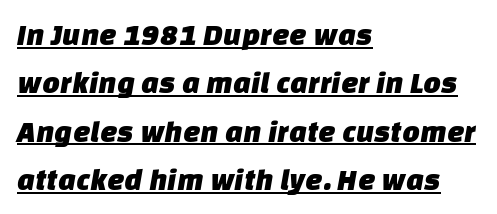
Q: Is the typeface a serif or a sans-serif typeface? A: Sans-serif.
Q: Is the text underlined? A: Yes.
Q: How is the paragraph aligned? A: Left-aligned.
Q: Is the spacing between letters normal or unusually wide? A: Normal.
Q: Is the spacing between lines tight, normal or loose? A: Normal.
Q: Width (condensed, normal, or wide)? A: Normal.
Q: Stroke contrast? A: Low.
Q: x-height? A: Large.
Q: Monospaced? A: No.
